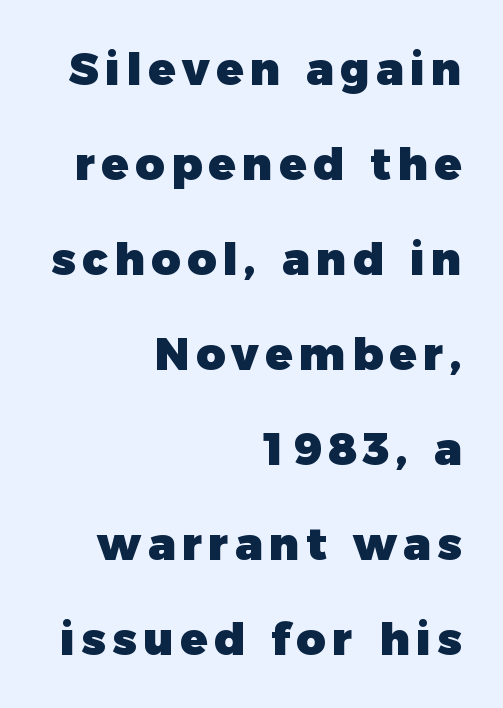
{"serif": "no", "italic": "no", "bold": "yes", "weight": "heavy", "width": "normal", "stroke_contrast": "low", "x_height": "medium", "monospaced": "no", "underline": "no", "align": "right", "line_spacing": "loose", "line_spacing_ratio": 2.11, "glyph_px": 45}
